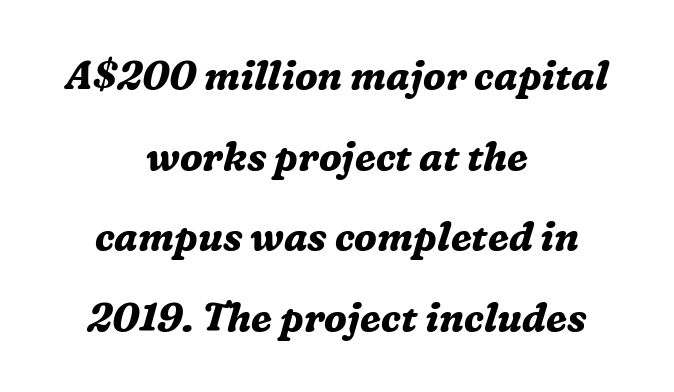
Typesetter's note: full bold, strokes at maximum text heaviness. The text block is weighted toward neither margin, spreading evenly from the middle. Looking at the ascenders, they clearly lean. Inter-character spacing is left at the font's built-in metrics. What kind of face is this? One with serifs.
